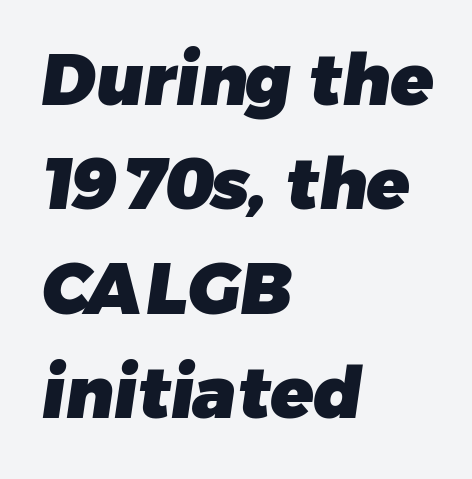
Q: Is the text bold? A: Yes.
Q: Is the typeface a serif or a sans-serif typeface? A: Sans-serif.
Q: Is the text underlined? A: No.
Q: How is the paragraph aligned? A: Left-aligned.
Q: Is the spacing between letters normal or unusually wide? A: Normal.
Q: Is the spacing between lines tight, normal or loose? A: Normal.
Q: Width (condensed, normal, or wide)? A: Normal.
Q: Stroke contrast? A: Low.
Q: x-height? A: Medium.
Q: Monospaced? A: No.
